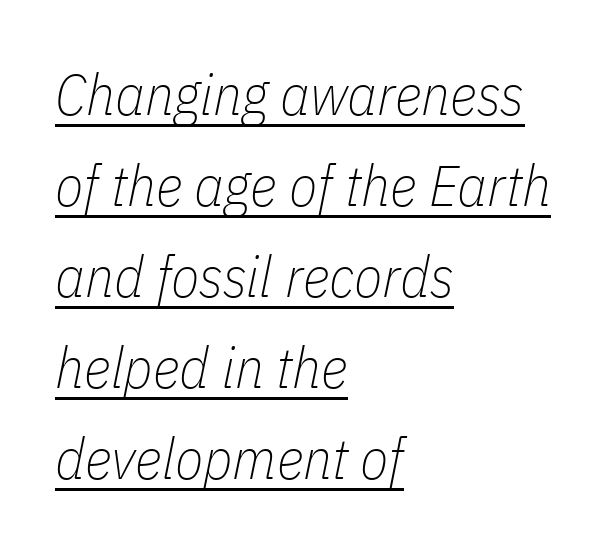
The image shows 58 px thin, condensed type, italic (leaning right); set left-aligned, normal line spacing (1.57x), normal letter spacing, underlined; low stroke contrast and a medium x-height.
